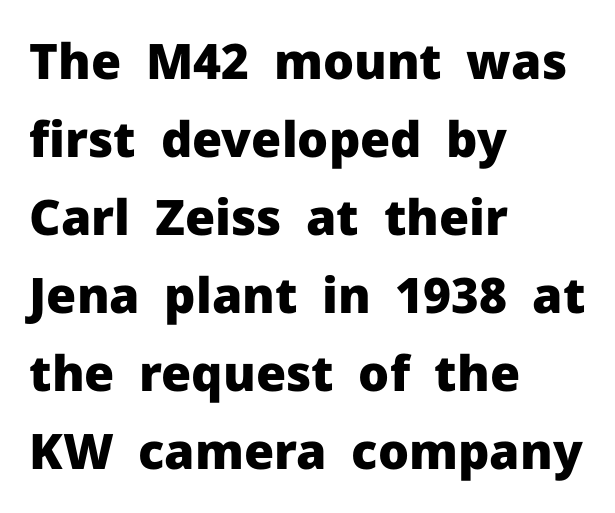
Q: Is the text bold? A: Yes.
Q: Is the text italic (slanted)? A: No, it is upright.
Q: Is the typeface a serif or a sans-serif typeface? A: Sans-serif.
Q: Is the text underlined? A: No.
Q: How is the paragraph aligned? A: Left-aligned.
Q: Is the spacing between letters normal or unusually wide? A: Normal.
Q: Is the spacing between lines tight, normal or loose? A: Normal.
Q: Width (condensed, normal, or wide)? A: Normal.
Q: Stroke contrast? A: Low.
Q: x-height? A: Medium.
Q: Monospaced? A: No.
